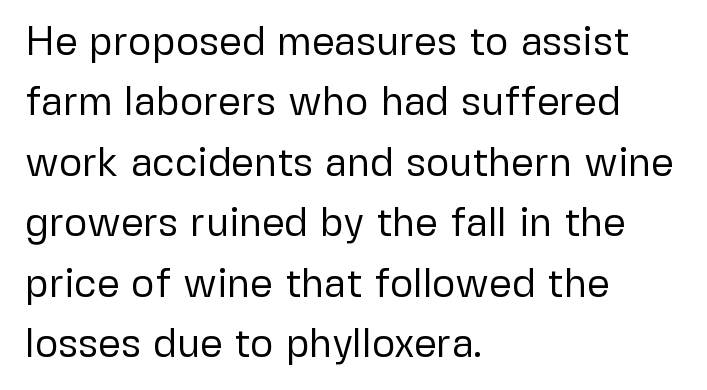
Q: Is the text bold? A: No.
Q: Is the text italic (slanted)? A: No, it is upright.
Q: Is the typeface a serif or a sans-serif typeface? A: Sans-serif.
Q: Is the text underlined? A: No.
Q: How is the paragraph aligned? A: Left-aligned.
Q: Is the spacing between letters normal or unusually wide? A: Normal.
Q: Is the spacing between lines tight, normal or loose? A: Normal.
Q: Width (condensed, normal, or wide)? A: Normal.
Q: Stroke contrast? A: Low.
Q: x-height? A: Medium.
Q: Monospaced? A: No.
